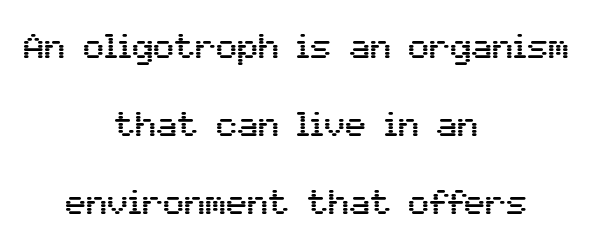
The passage is arranged like a title page — every line centered. The text was rendered using a sans face with plain stroke endings. The rendering uses a large line-height, opening up the rows. Just letters on the line, the space beneath them empty.
